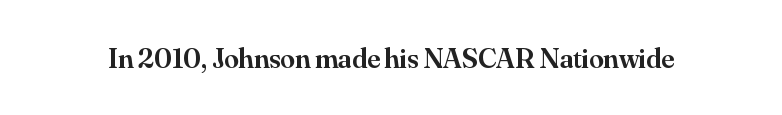
{"serif": "yes", "italic": "no", "bold": "semi", "weight": "semibold", "width": "normal", "stroke_contrast": "medium", "x_height": "small", "monospaced": "no", "underline": "no", "letter_spacing": "normal", "letter_spacing_em": 0.0, "glyph_px": 29}
